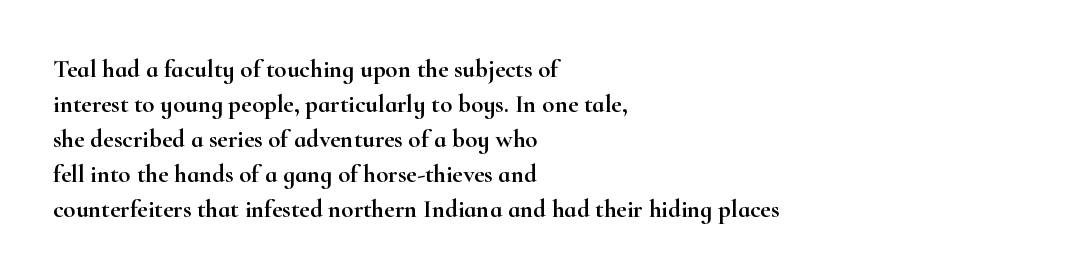
Q: Is the text italic (slanted)? A: No, it is upright.
Q: Is the text underlined? A: No.
Q: How is the paragraph aligned? A: Left-aligned.
Q: Is the spacing between letters normal or unusually wide? A: Normal.
Q: Is the spacing between lines tight, normal or loose? A: Normal.
